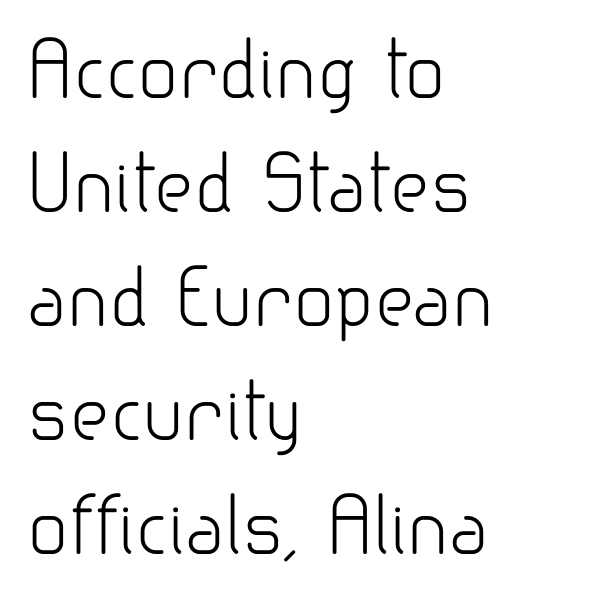
The image shows 76 px light sans-serif type, upright; set left-aligned, normal line spacing (1.5x), normal letter spacing, not underlined; low stroke contrast and a small x-height.
